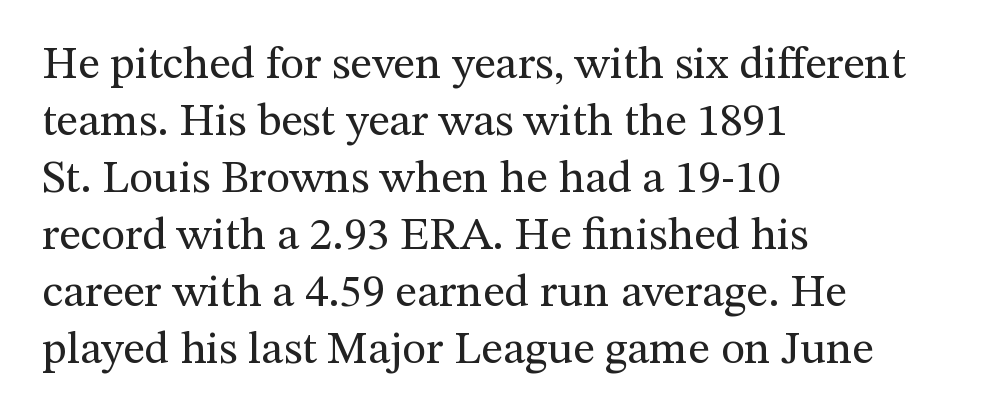
Q: Is the text bold? A: No.
Q: Is the text italic (slanted)? A: No, it is upright.
Q: Is the typeface a serif or a sans-serif typeface? A: Serif.
Q: Is the text underlined? A: No.
Q: How is the paragraph aligned? A: Left-aligned.
Q: Is the spacing between letters normal or unusually wide? A: Normal.
Q: Width (condensed, normal, or wide)? A: Normal.
Q: Stroke contrast? A: Medium.
Q: x-height? A: Medium.
Q: Monospaced? A: No.
